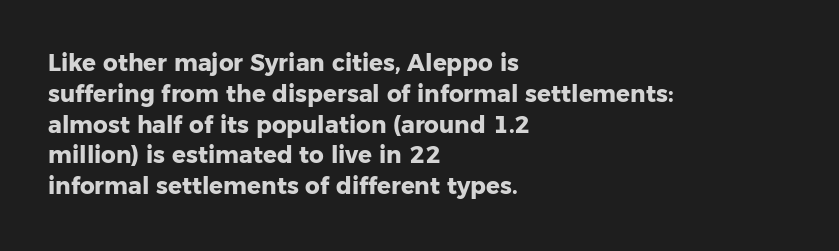
The image shows 23 px bold type, upright; set left-aligned, normal line spacing (1.34x), normal letter spacing, not underlined.
